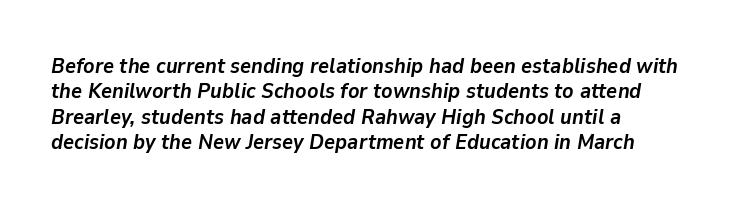
Notice how thick the strokes are: this is what a full bold looks like. The lettering tilts uniformly, giving the passage an italic look. You could call the tracking neutral — neither tight nor loose. The baseline area is clear. Caption: multi-line text, flush left, ragged right.
